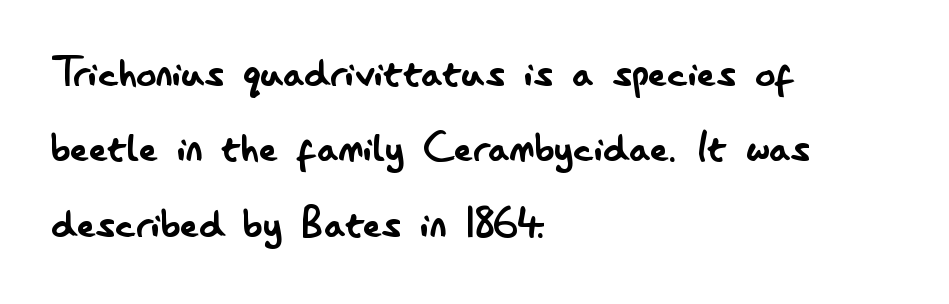
The image shows 50 px regular-weight, condensed sans-serif type, upright; set left-aligned, normal line spacing (1.51x), normal letter spacing, not underlined; low stroke contrast and a small x-height.
